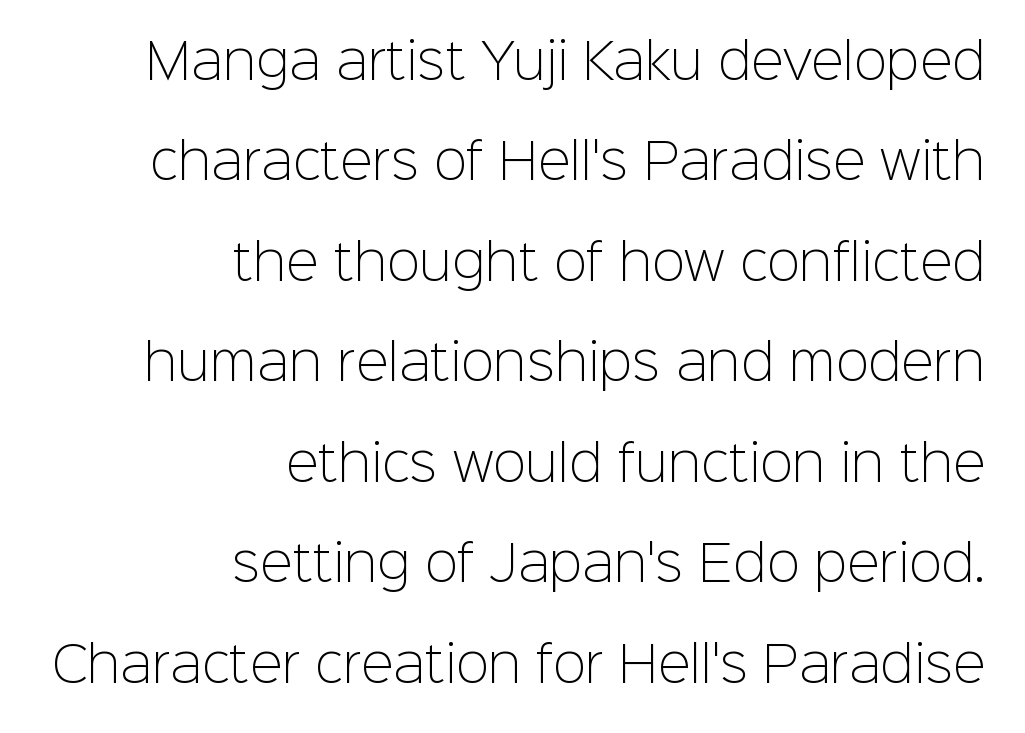
{"serif": "no", "italic": "no", "bold": "no", "weight": "light", "width": "normal", "stroke_contrast": "low", "x_height": "medium", "monospaced": "no", "underline": "no", "align": "right", "line_spacing": "loose", "line_spacing_ratio": 2.05, "letter_spacing": "normal", "letter_spacing_em": 0.0, "glyph_px": 49}
